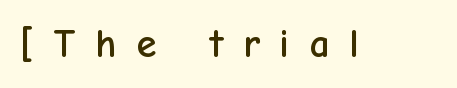
Think of a printed novel: that variable character pitch is what you see here. The face used here is a sans, in the tradition of grotesques and geometrics. The type is letterspaced generously, with wide tracking. Style check: upright.
